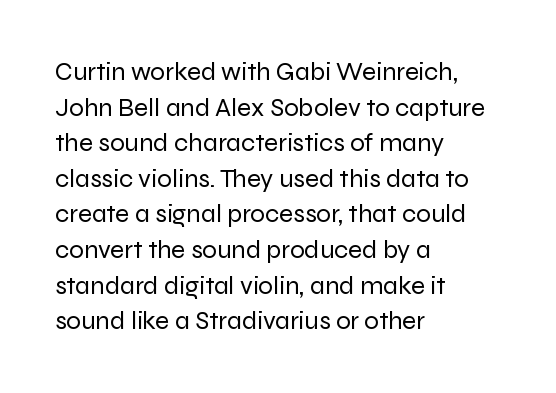
{"italic": "no", "bold": "no", "underline": "no", "align": "left", "line_spacing": "normal", "line_spacing_ratio": 1.37, "letter_spacing": "normal", "letter_spacing_em": 0.0, "glyph_px": 26}
